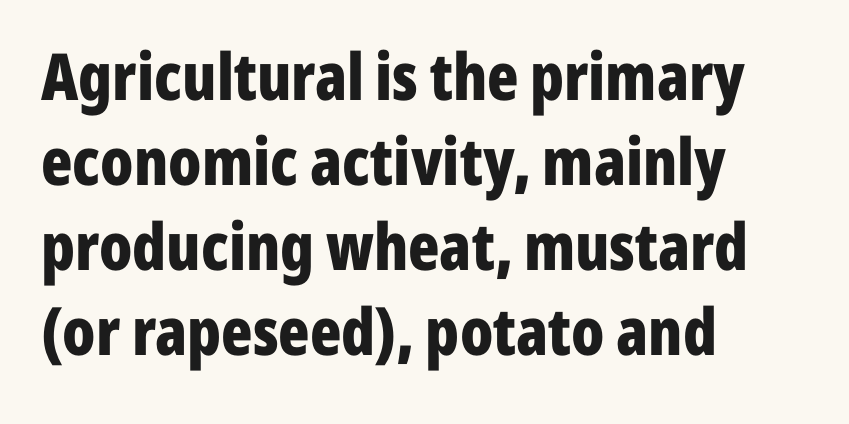
Q: Is the text bold? A: Yes.
Q: Is the text italic (slanted)? A: No, it is upright.
Q: Is the typeface a serif or a sans-serif typeface? A: Sans-serif.
Q: Is the text underlined? A: No.
Q: How is the paragraph aligned? A: Left-aligned.
Q: Is the spacing between letters normal or unusually wide? A: Normal.
Q: Is the spacing between lines tight, normal or loose? A: Normal.
Q: Width (condensed, normal, or wide)? A: Condensed.
Q: Stroke contrast? A: Low.
Q: x-height? A: Medium.
Q: Monospaced? A: No.
